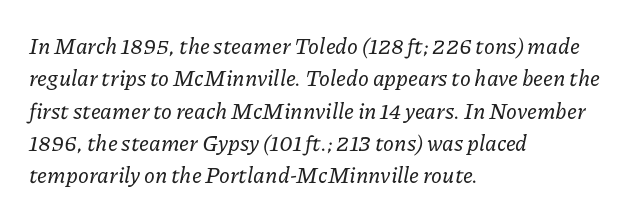
Q: Is the text italic (slanted)? A: Yes, it leans right by about 11 degrees.
Q: Is the text underlined? A: No.
Q: How is the paragraph aligned? A: Left-aligned.
Q: Is the spacing between letters normal or unusually wide? A: Normal.
Q: Is the spacing between lines tight, normal or loose? A: Normal.
